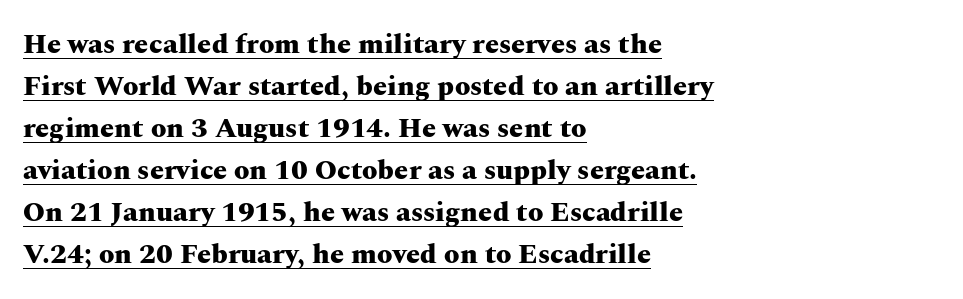
The image shows 28 px heavy, wide serif type, upright; set left-aligned, normal line spacing (1.5x), normal letter spacing, underlined; medium stroke contrast and a medium x-height.
